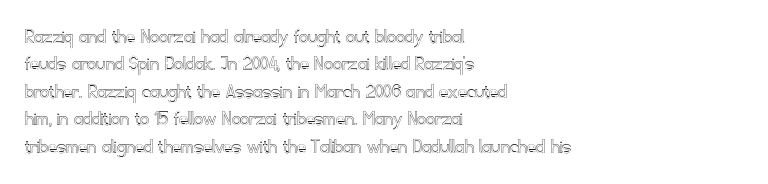
{"italic": "no", "underline": "no", "align": "left", "line_spacing": "normal", "line_spacing_ratio": 1.25, "letter_spacing": "normal", "letter_spacing_em": 0.0, "glyph_px": 22}
